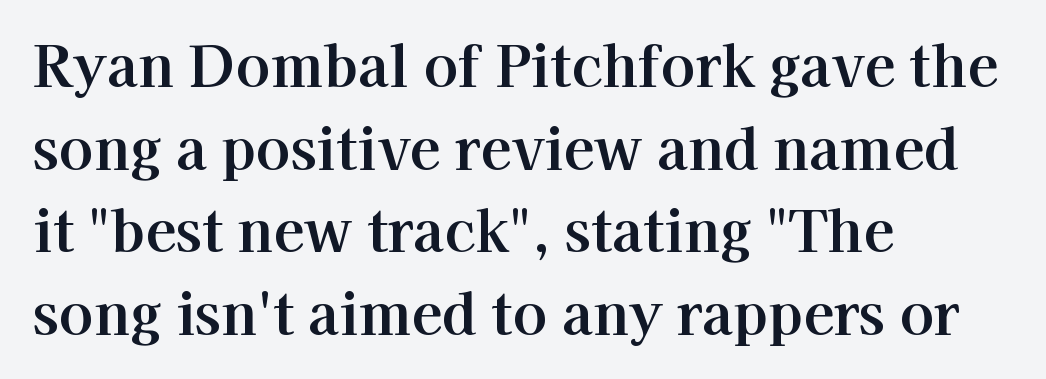
{"serif": "yes", "italic": "no", "width": "normal", "stroke_contrast": "high", "x_height": "medium", "monospaced": "no", "underline": "no", "align": "left", "line_spacing": "normal", "line_spacing_ratio": 1.45, "letter_spacing": "normal", "letter_spacing_em": 0.0, "glyph_px": 57}
